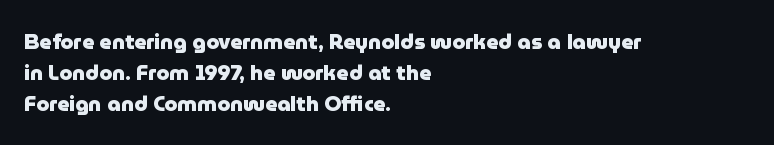
Q: Is the text bold? A: Yes.
Q: Is the text italic (slanted)? A: No, it is upright.
Q: Is the text underlined? A: No.
Q: How is the paragraph aligned? A: Left-aligned.
Q: Is the spacing between letters normal or unusually wide? A: Normal.
Q: Is the spacing between lines tight, normal or loose? A: Normal.
